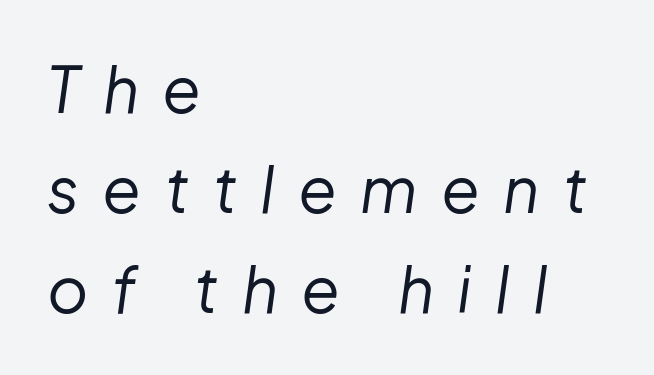
{"italic": "yes", "lean": "right", "slant_degrees": 8, "bold": "no", "weight": "regular", "width": "normal", "stroke_contrast": "low", "x_height": "medium", "monospaced": "no", "underline": "no", "align": "left", "line_spacing": "normal", "line_spacing_ratio": 1.59, "letter_spacing": "wide", "letter_spacing_em": 0.37, "glyph_px": 63}
